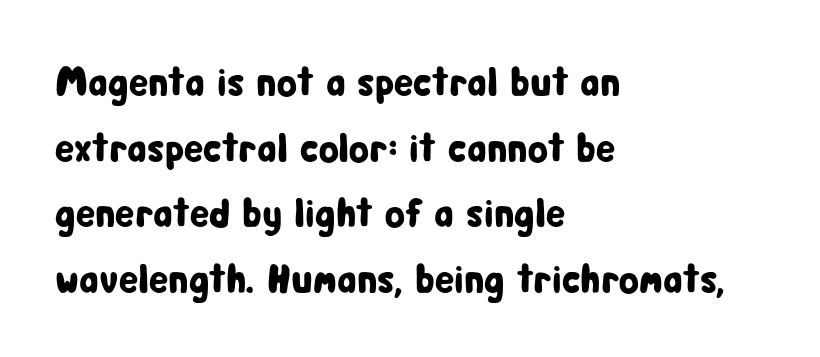
{"serif": "no", "italic": "no", "width": "condensed", "stroke_contrast": "low", "x_height": "medium", "monospaced": "no", "underline": "no", "align": "left", "line_spacing": "normal", "line_spacing_ratio": 1.6, "letter_spacing": "normal", "letter_spacing_em": 0.0, "glyph_px": 41}
